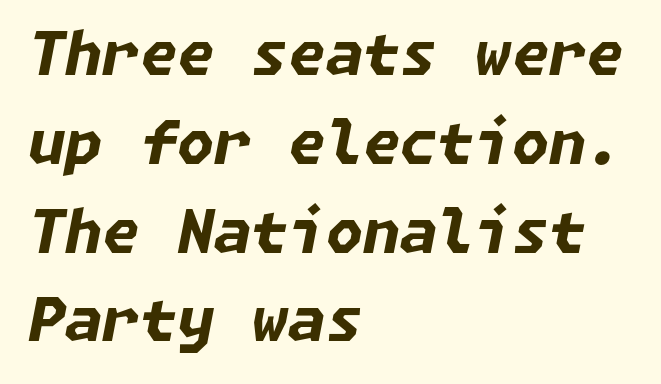
The image shows 60 px bold type, italic (leaning right); set left-aligned, normal line spacing (1.48x), normal letter spacing, not underlined; low stroke contrast and a medium x-height.
